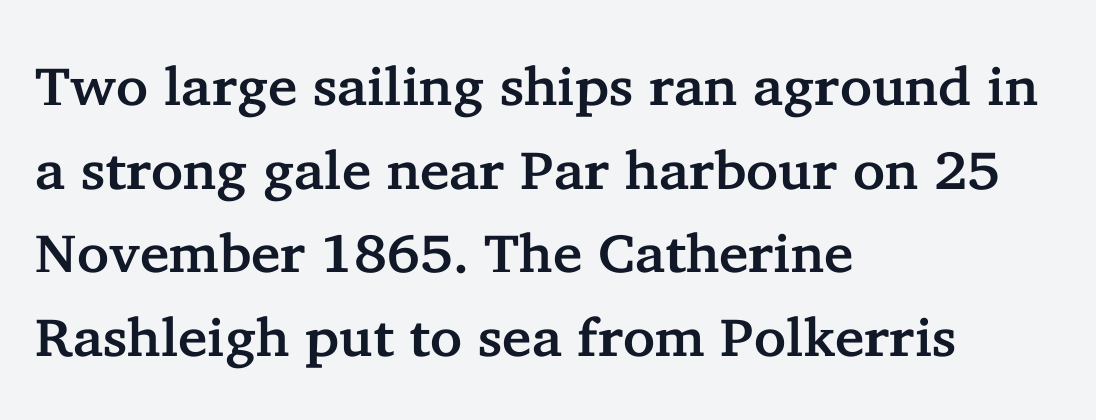
Q: Is the text italic (slanted)? A: No, it is upright.
Q: Is the typeface a serif or a sans-serif typeface? A: Serif.
Q: Is the text underlined? A: No.
Q: How is the paragraph aligned? A: Left-aligned.
Q: Is the spacing between letters normal or unusually wide? A: Normal.
Q: Is the spacing between lines tight, normal or loose? A: Normal.
Q: Width (condensed, normal, or wide)? A: Normal.
Q: Stroke contrast? A: Low.
Q: x-height? A: Medium.
Q: Monospaced? A: No.
